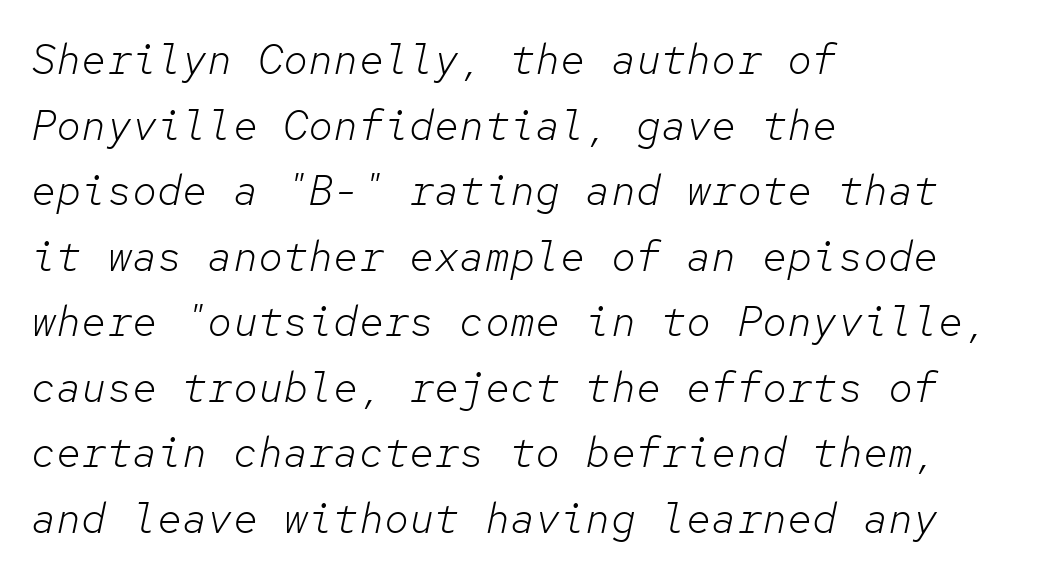
{"italic": "yes", "lean": "right", "slant_degrees": 12, "bold": "no", "weight": "light", "width": "normal", "stroke_contrast": "low", "x_height": "medium", "monospaced": "yes", "underline": "no", "align": "left", "line_spacing": "normal", "line_spacing_ratio": 1.56, "letter_spacing": "normal", "letter_spacing_em": 0.0, "glyph_px": 42}
